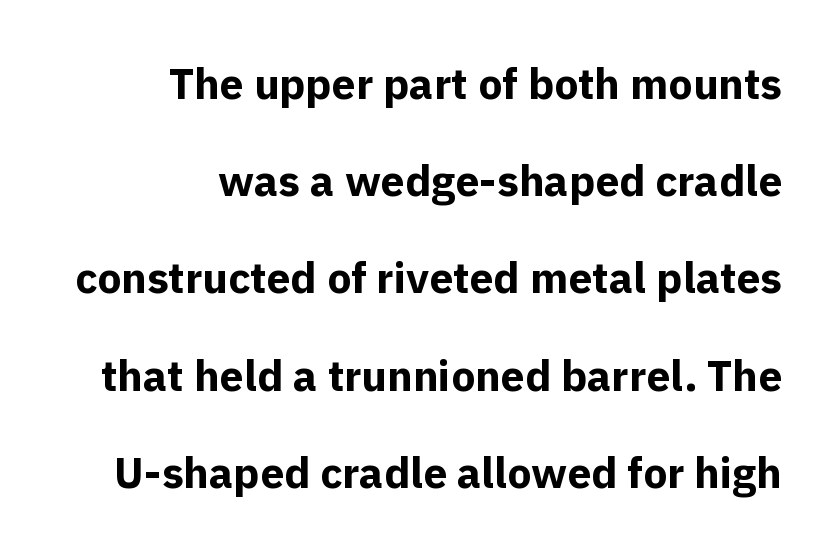
{"serif": "no", "italic": "no", "bold": "yes", "weight": "bold", "width": "normal", "x_height": "medium", "monospaced": "no", "underline": "no", "align": "right", "line_spacing": "loose", "line_spacing_ratio": 2.26, "letter_spacing": "normal", "letter_spacing_em": 0.0, "glyph_px": 43}
